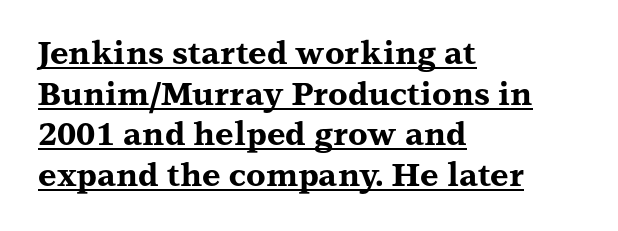
The image shows 32 px bold, wide serif type, upright; set left-aligned, normal line spacing (1.27x), normal letter spacing, underlined; medium stroke contrast and a medium x-height.
